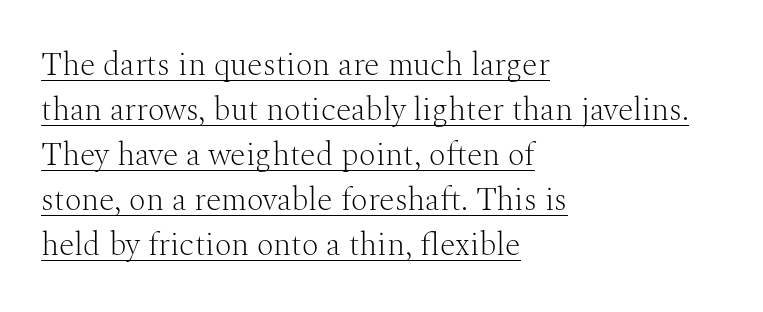
Q: Is the text bold? A: No.
Q: Is the text italic (slanted)? A: No, it is upright.
Q: Is the typeface a serif or a sans-serif typeface? A: Serif.
Q: Is the text underlined? A: Yes.
Q: How is the paragraph aligned? A: Left-aligned.
Q: Is the spacing between letters normal or unusually wide? A: Normal.
Q: Is the spacing between lines tight, normal or loose? A: Normal.
Q: Width (condensed, normal, or wide)? A: Normal.
Q: Stroke contrast? A: Medium.
Q: x-height? A: Medium.
Q: Monospaced? A: No.
